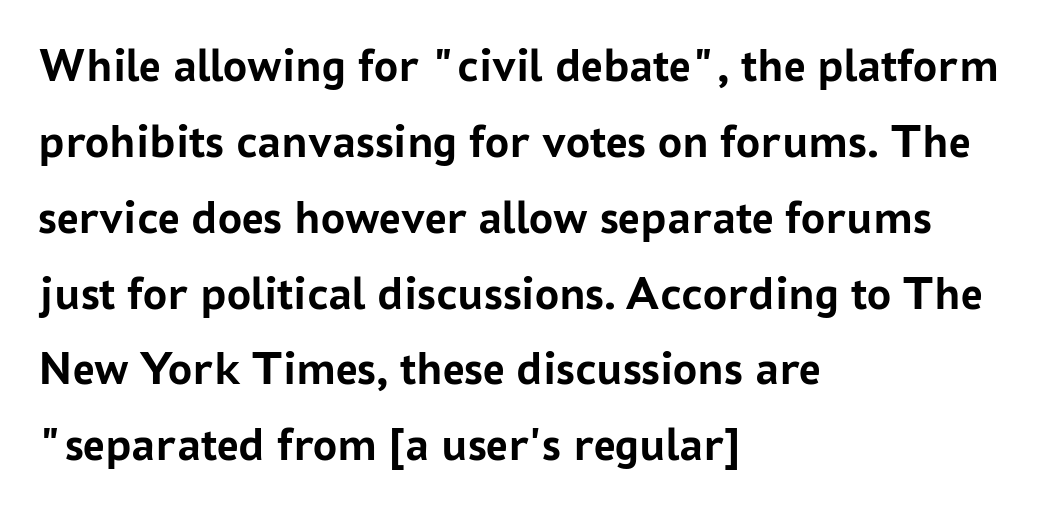
{"serif": "no", "italic": "no", "bold": "yes", "weight": "semibold", "width": "normal", "stroke_contrast": "low", "x_height": "medium", "monospaced": "no", "underline": "no", "align": "left", "line_spacing": "normal", "line_spacing_ratio": 1.58, "letter_spacing": "normal", "letter_spacing_em": 0.0, "glyph_px": 48}
